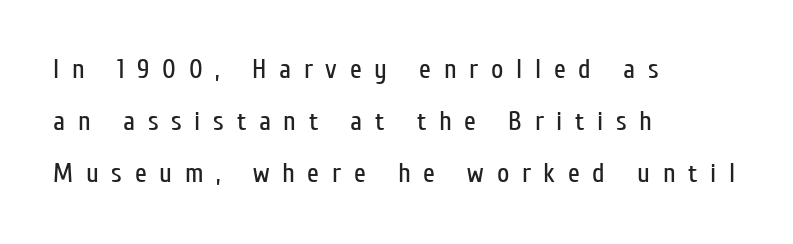
The image shows 27 px text type, upright; set left-aligned, loose line spacing (1.93x), unusually wide letter spacing (+0.47 em), not underlined.
